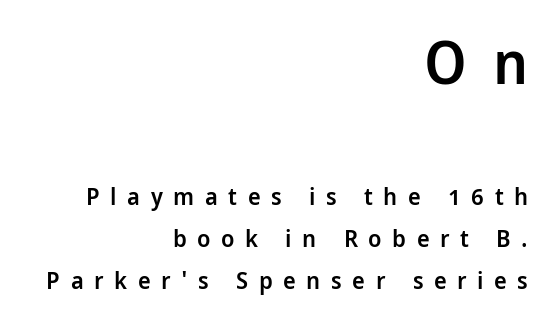
Q: Is the text bold? A: Semi-bold.
Q: Is the text italic (slanted)? A: No, it is upright.
Q: Is the typeface a serif or a sans-serif typeface? A: Sans-serif.
Q: Is the text underlined? A: No.
Q: How is the paragraph aligned? A: Right-aligned.
Q: Is the spacing between letters normal or unusually wide? A: Unusually wide.
Q: Which block of text is set in a larger size, the first (top) or the second (bottom)? A: The first (top) one.
Q: Width (condensed, normal, or wide)? A: Normal.
Q: Stroke contrast? A: Low.
Q: x-height? A: Medium.
Q: Monospaced? A: No.
